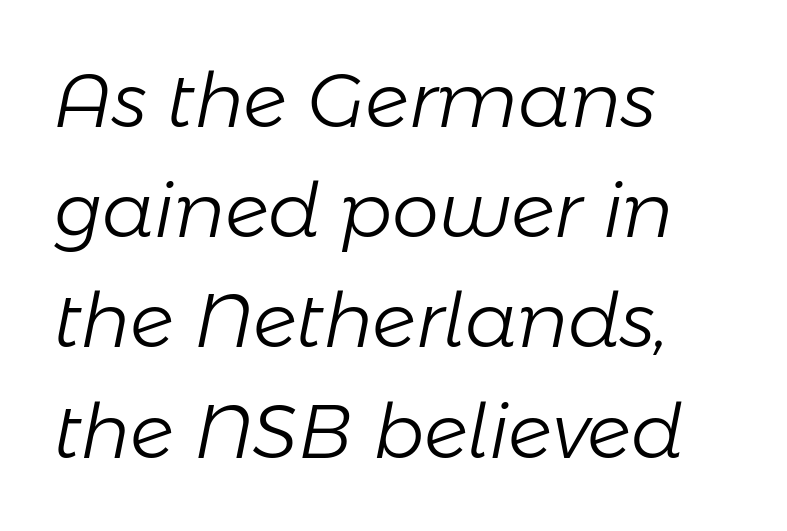
The setting favours the left margin, as ordinary paragraphs usually do. The letters sit at their default tracking, neither squeezed nor spread. Bare-footed words on every line. Observe the lean: these are italic letterforms.
